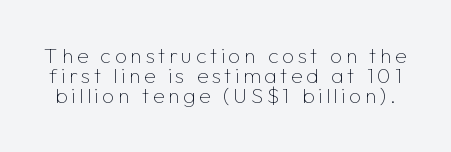
Q: Is the text bold? A: No.
Q: Is the text italic (slanted)? A: No, it is upright.
Q: Is the text underlined? A: No.
Q: Is the spacing between lines tight, normal or loose? A: Tight.
